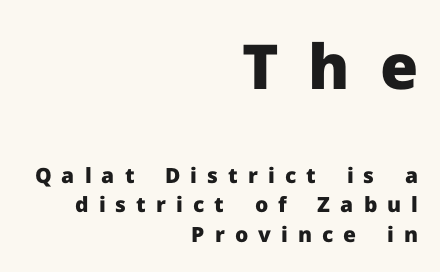
The image shows 62 px heavy sans-serif type, upright; set right-aligned, normal line spacing (1.42x), unusually wide letter spacing (+0.48 em), not underlined; the first (top) block is 2.95x larger; low stroke contrast and a medium x-height.
